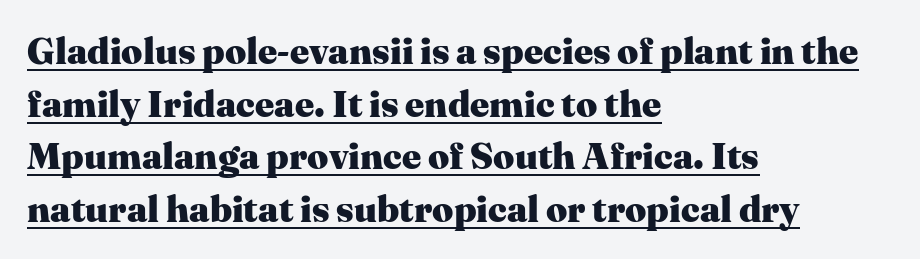
Q: Is the text bold? A: Yes.
Q: Is the text italic (slanted)? A: No, it is upright.
Q: Is the typeface a serif or a sans-serif typeface? A: Serif.
Q: Is the text underlined? A: Yes.
Q: How is the paragraph aligned? A: Left-aligned.
Q: Is the spacing between letters normal or unusually wide? A: Normal.
Q: Is the spacing between lines tight, normal or loose? A: Normal.
Q: Width (condensed, normal, or wide)? A: Normal.
Q: Stroke contrast? A: Medium.
Q: x-height? A: Medium.
Q: Monospaced? A: No.
